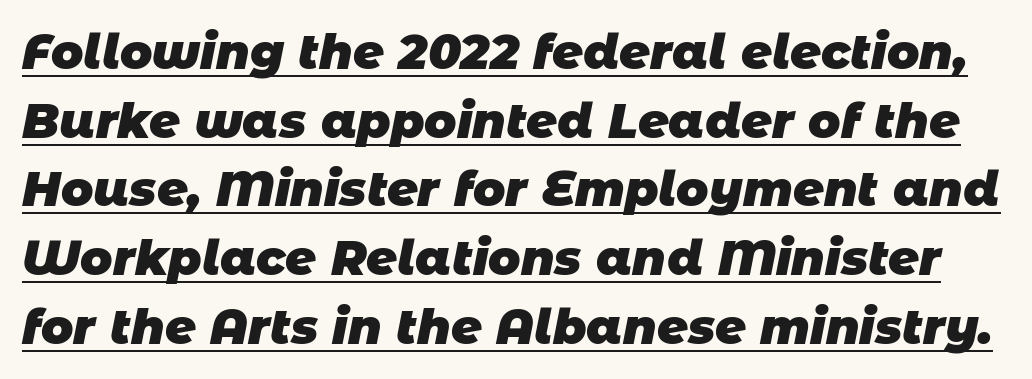
Standard letterfit; no display-style spreading of the glyphs. Varying glyph widths throughout — classic text-font behaviour. Is this a sans? Yes — the strokes have no serifs. Underline: present. Evenly set lines give the paragraph a standard silhouette.
